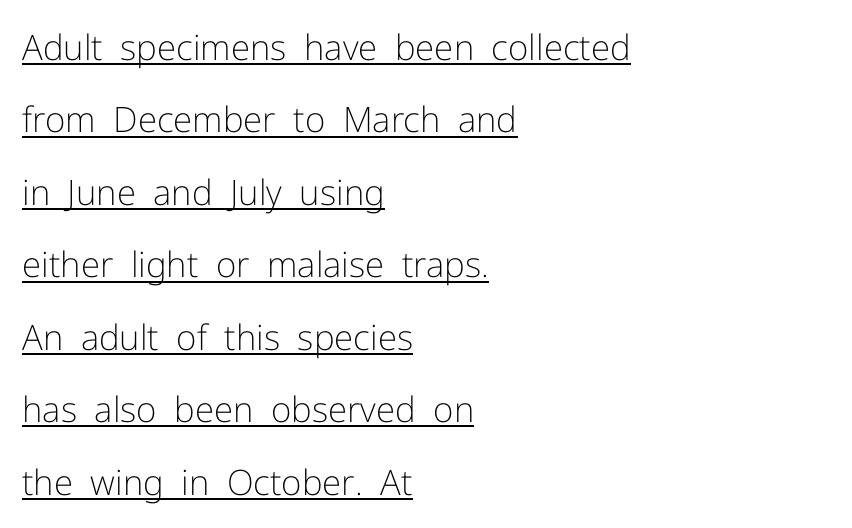
Q: Is the text bold? A: No.
Q: Is the text italic (slanted)? A: No, it is upright.
Q: Is the typeface a serif or a sans-serif typeface? A: Sans-serif.
Q: Is the text underlined? A: Yes.
Q: How is the paragraph aligned? A: Left-aligned.
Q: Is the spacing between letters normal or unusually wide? A: Normal.
Q: Is the spacing between lines tight, normal or loose? A: Loose.
Q: Width (condensed, normal, or wide)? A: Normal.
Q: Stroke contrast? A: Low.
Q: x-height? A: Medium.
Q: Monospaced? A: No.
